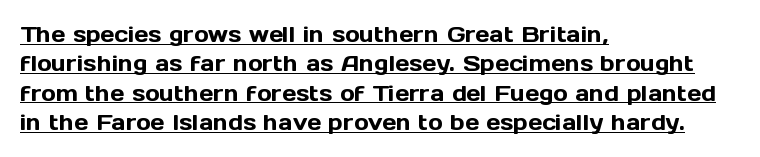
Tracking value appears to be zero — textbook default spacing. The letters stand straight up with perfectly vertical stems. The vertical gap from one line to the next is medium. This sample is left-justified, so line endings fall wherever the words run out. Decoration check: the copy is underlined.
